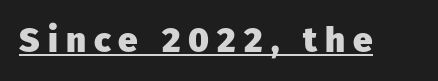
Q: Is the text bold? A: Yes.
Q: Is the text italic (slanted)? A: No, it is upright.
Q: Is the typeface a serif or a sans-serif typeface? A: Sans-serif.
Q: Is the text underlined? A: Yes.
Q: Is the spacing between letters normal or unusually wide? A: Unusually wide.
Q: Width (condensed, normal, or wide)? A: Normal.
Q: Stroke contrast? A: Low.
Q: x-height? A: Medium.
Q: Monospaced? A: No.
